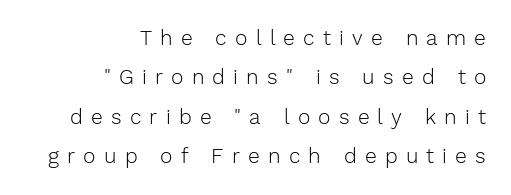
The image shows 21 px text type, upright; set right-aligned, line spacing 1.88x, unusually wide letter spacing (+0.39 em), not underlined.
